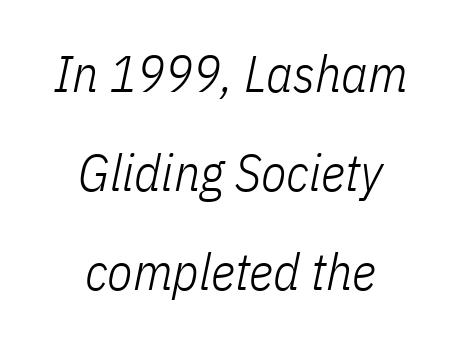
The image shows 52 px light, condensed type, italic (leaning right); set centered, loose line spacing (1.9x), normal letter spacing, not underlined; low stroke contrast and a medium x-height.
